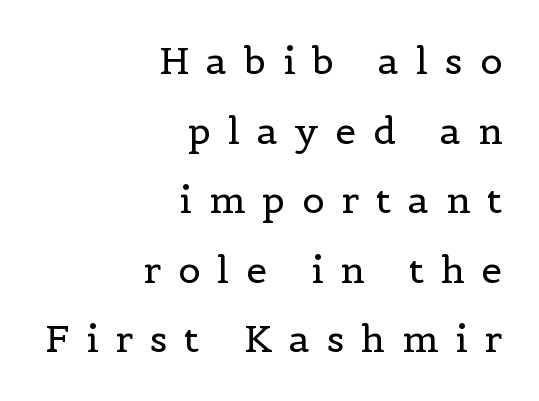
Q: Is the text bold? A: No.
Q: Is the text italic (slanted)? A: No, it is upright.
Q: Is the typeface a serif or a sans-serif typeface? A: Serif.
Q: Is the text underlined? A: No.
Q: How is the paragraph aligned? A: Right-aligned.
Q: Is the spacing between letters normal or unusually wide? A: Unusually wide.
Q: Width (condensed, normal, or wide)? A: Normal.
Q: x-height? A: Medium.
Q: Monospaced? A: No.
